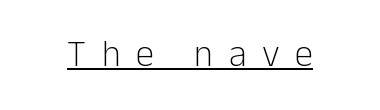
Q: Is the text bold? A: No.
Q: Is the text italic (slanted)? A: No, it is upright.
Q: Is the typeface a serif or a sans-serif typeface? A: Sans-serif.
Q: Is the text underlined? A: Yes.
Q: Is the spacing between letters normal or unusually wide? A: Unusually wide.
Q: Width (condensed, normal, or wide)? A: Normal.
Q: Stroke contrast? A: Low.
Q: x-height? A: Medium.
Q: Monospaced? A: No.
